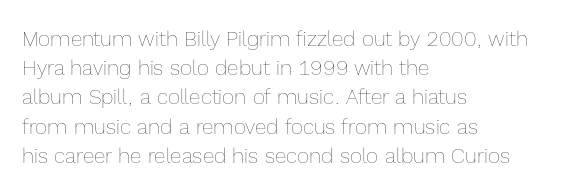
Q: Is the text bold? A: No.
Q: Is the text italic (slanted)? A: No, it is upright.
Q: Is the text underlined? A: No.
Q: How is the paragraph aligned? A: Left-aligned.
Q: Is the spacing between letters normal or unusually wide? A: Normal.
Q: Is the spacing between lines tight, normal or loose? A: Normal.
